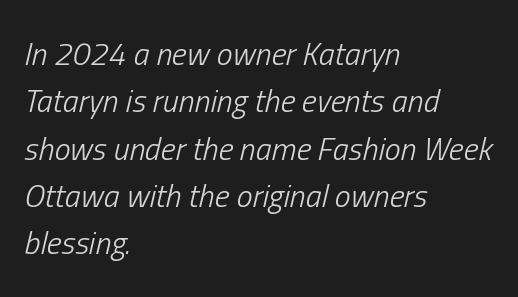
The image shows 32 px light, condensed type, italic (leaning right); set left-aligned, normal line spacing (1.48x), normal letter spacing, not underlined; low stroke contrast and a medium x-height.
